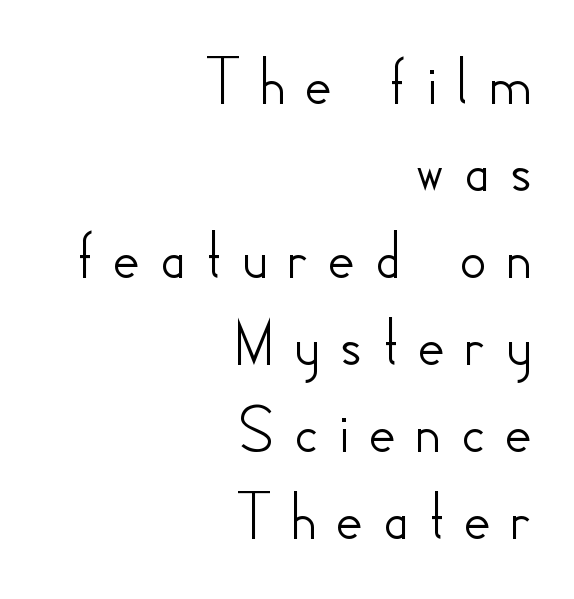
Q: Is the text italic (slanted)? A: No, it is upright.
Q: Is the typeface a serif or a sans-serif typeface? A: Sans-serif.
Q: Is the text underlined? A: No.
Q: How is the paragraph aligned? A: Right-aligned.
Q: Is the spacing between letters normal or unusually wide? A: Unusually wide.
Q: Is the spacing between lines tight, normal or loose? A: Normal.
Q: Width (condensed, normal, or wide)? A: Normal.
Q: Stroke contrast? A: Low.
Q: x-height? A: Small.
Q: Monospaced? A: No.
